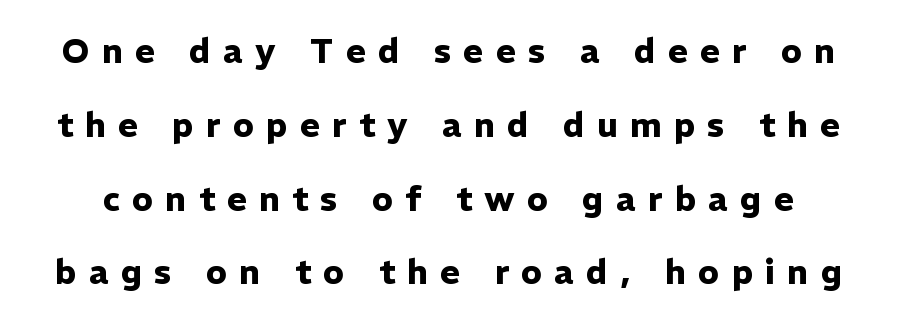
Every letter is thick-stroked: bold, no question. Lines of text with bare space underneath. The gaps between neighbouring characters are conspicuously large. This sample uses an upright cut, with every glyph sitting square on the baseline. Type style note: lacks serifs. Spacing verdict: proportional, widths tailored to each character.
